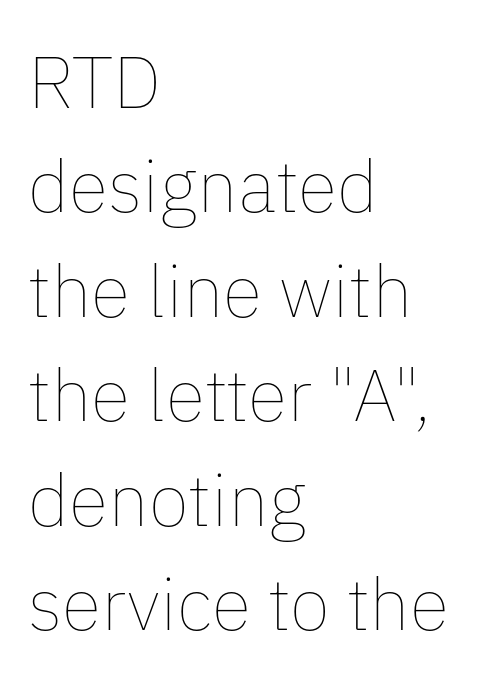
The tracking reads as untouched default to a designer's eye. The line-height multiplier appears to be the usual default. The typography opts for an upright posture over an oblique one. Any mark beneath the type? The region is blank. Weight: not bold — regular or lighter. The compositor pushed each line to the left boundary.
